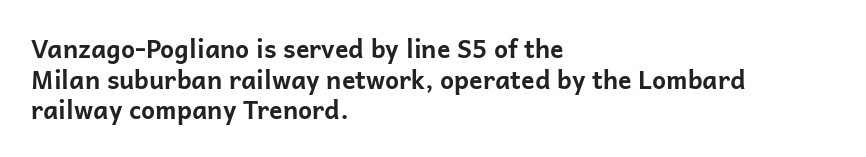
Q: Is the text bold? A: Yes.
Q: Is the text italic (slanted)? A: No, it is upright.
Q: Is the text underlined? A: No.
Q: How is the paragraph aligned? A: Left-aligned.
Q: Is the spacing between letters normal or unusually wide? A: Normal.
